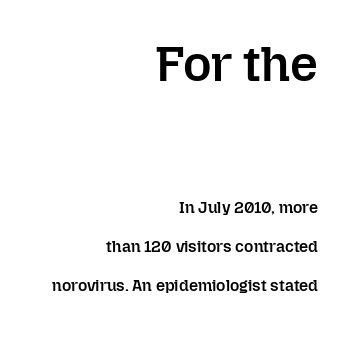
Horizontal alignment here is rightward, an uncommon choice for prose. Any mark beneath the type? The region is blank. The earlier block is typeset at a bigger size than the later block. Firm but not heavy-handed strokes: this text is semibold. Horizontal bands of white between lines are thick stripes.
